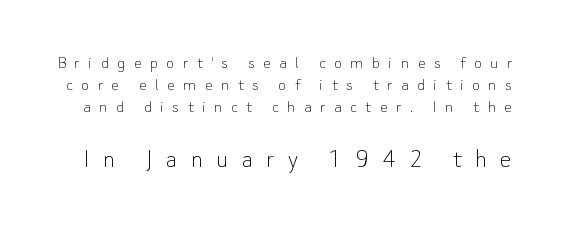
{"serif": "no", "italic": "no", "bold": "no", "weight": "thin", "width": "normal", "stroke_contrast": "low", "x_height": "small", "monospaced": "no", "underline": "no", "line_spacing_ratio": 1.17, "letter_spacing": "wide", "letter_spacing_em": 0.45, "larger_block": "second", "size_ratio": 1.53, "glyph_px": 29}
